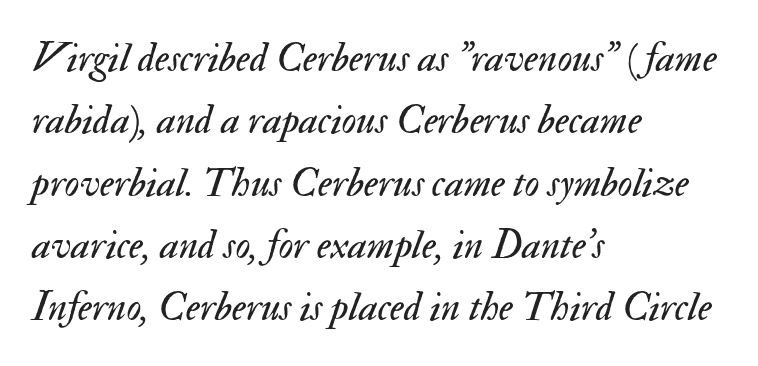
Q: Is the text bold? A: No.
Q: Is the text italic (slanted)? A: Yes, it leans right by about 17 degrees.
Q: Is the text underlined? A: No.
Q: How is the paragraph aligned? A: Left-aligned.
Q: Is the spacing between letters normal or unusually wide? A: Normal.
Q: Is the spacing between lines tight, normal or loose? A: Normal.
Q: Width (condensed, normal, or wide)? A: Normal.
Q: Stroke contrast? A: Medium.
Q: x-height? A: Small.
Q: Monospaced? A: No.
